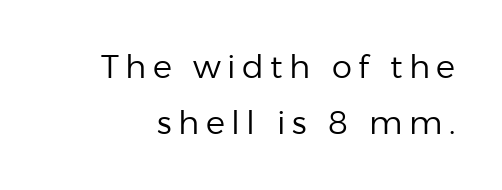
This is not heavy type; no bold has been used. Varying glyph widths throughout — classic text-font behaviour. Here the glyphs are tracked loosely, breaking word shapes into spaced letters. Unmarked baselines from the first word to the last. Classification — sans serif.
